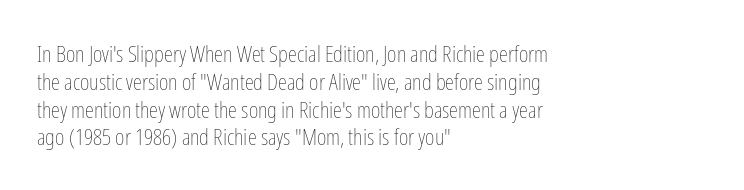
Q: Is the text bold? A: No.
Q: Is the text italic (slanted)? A: No, it is upright.
Q: Is the text underlined? A: No.
Q: How is the paragraph aligned? A: Left-aligned.
Q: Is the spacing between letters normal or unusually wide? A: Normal.
